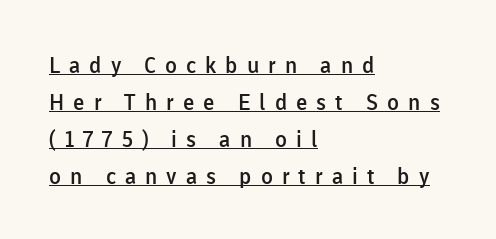
The image shows 22 px text type, upright; set left-aligned, normal line spacing (1.68x), unusually wide letter spacing (+0.41 em), underlined.
